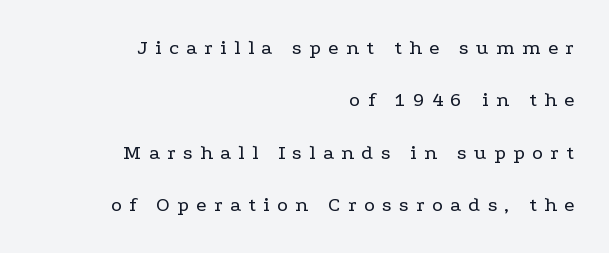
Compared with typical paragraphs, the rows here are farther apart. This sample uses expanded letter spacing, leaving extra air between glyphs. The lines in this sample share a right terminus and differ only in where they begin. These lines were composed using upright roman letters. A light-to-regular cut is what we see here.
